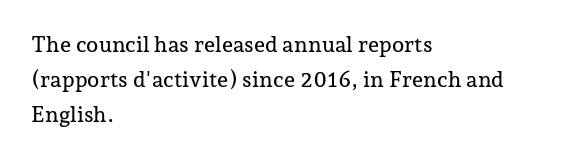
Q: Is the text italic (slanted)? A: No, it is upright.
Q: Is the text underlined? A: No.
Q: How is the paragraph aligned? A: Left-aligned.
Q: Is the spacing between letters normal or unusually wide? A: Normal.
Q: Is the spacing between lines tight, normal or loose? A: Normal.
